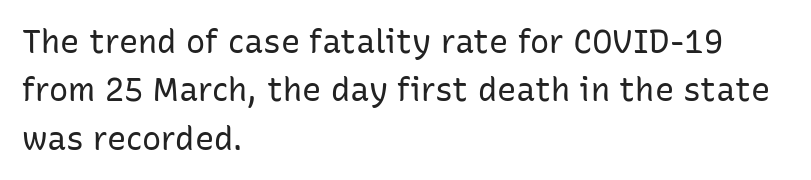
{"serif": "no", "italic": "no", "bold": "no", "weight": "regular", "width": "normal", "stroke_contrast": "low", "x_height": "medium", "monospaced": "no", "underline": "no", "align": "left", "line_spacing": "normal", "line_spacing_ratio": 1.51, "letter_spacing": "normal", "letter_spacing_em": 0.0, "glyph_px": 32}
